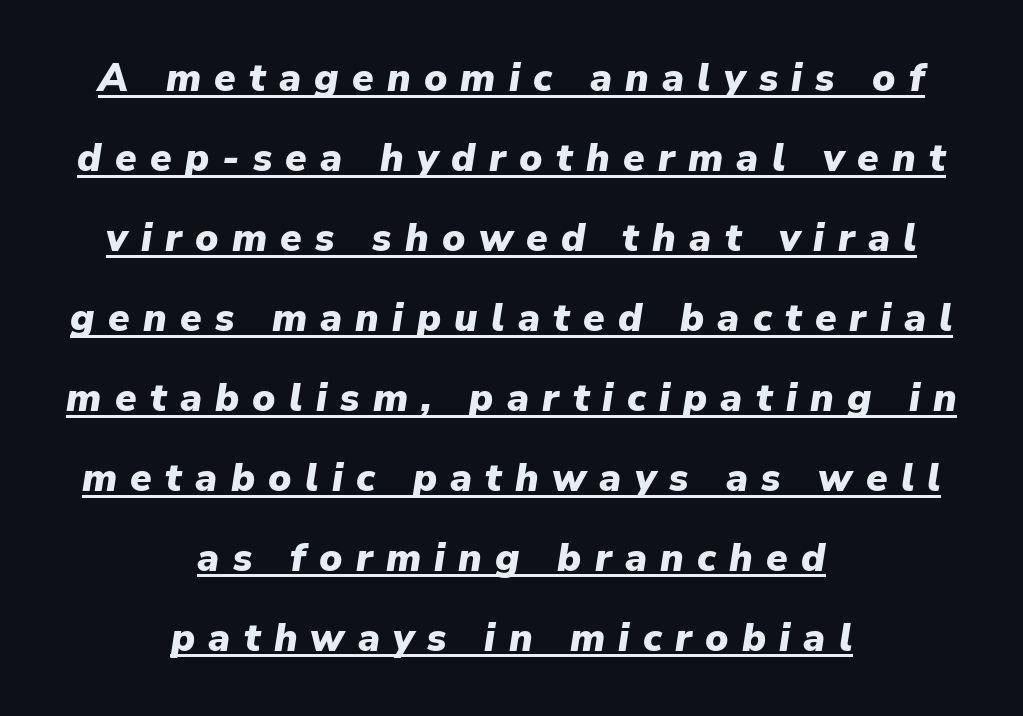
Q: Is the text bold? A: Yes.
Q: Is the text italic (slanted)? A: Yes, it leans right by about 9 degrees.
Q: Is the text underlined? A: Yes.
Q: How is the paragraph aligned? A: Centered.
Q: Is the spacing between letters normal or unusually wide? A: Unusually wide.
Q: Is the spacing between lines tight, normal or loose? A: Loose.
Q: Width (condensed, normal, or wide)? A: Normal.
Q: Stroke contrast? A: Low.
Q: x-height? A: Medium.
Q: Monospaced? A: No.
